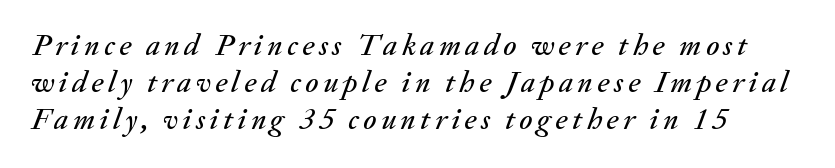
You could not count columns in this text — the font is proportionally spaced. The typography opts for an oblique posture over an upright one. Has an underline been added? It has not.
